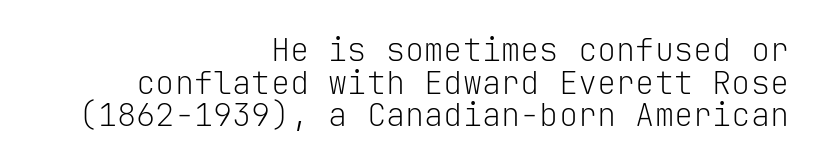
{"serif": "no", "italic": "no", "bold": "no", "weight": "light", "width": "normal", "stroke_contrast": "low", "x_height": "medium", "monospaced": "yes", "underline": "no", "align": "right", "line_spacing": "tight", "line_spacing_ratio": 1.02, "letter_spacing": "normal", "letter_spacing_em": 0.0, "glyph_px": 32}
